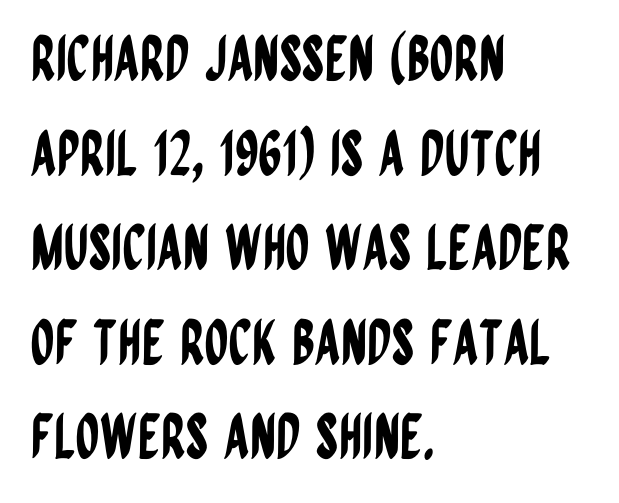
{"serif": "no", "italic": "no", "width": "condensed", "stroke_contrast": "low", "x_height": "large", "monospaced": "no", "underline": "no", "align": "left", "line_spacing": "normal", "line_spacing_ratio": 1.55, "letter_spacing": "normal", "letter_spacing_em": 0.0, "glyph_px": 61}
